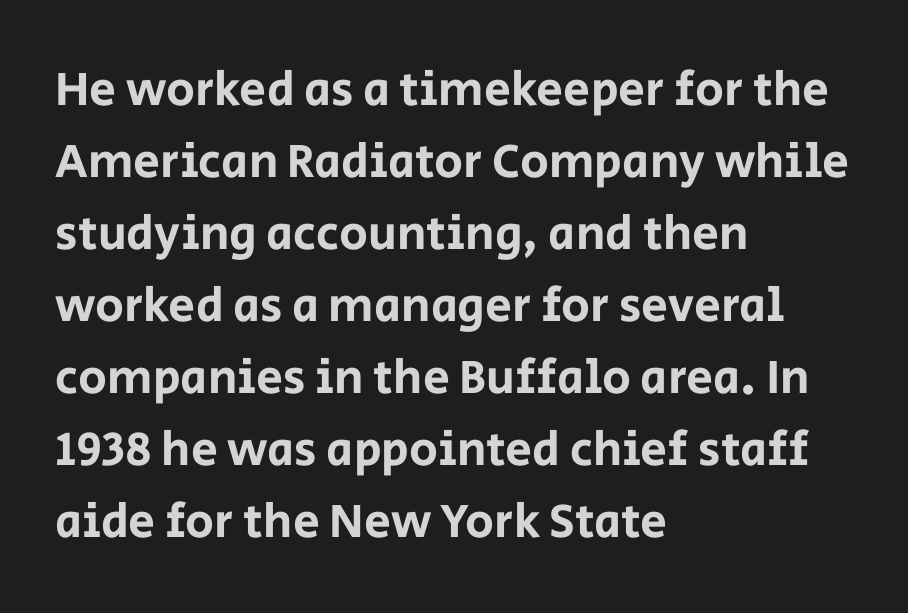
Q: Is the text italic (slanted)? A: No, it is upright.
Q: Is the typeface a serif or a sans-serif typeface? A: Sans-serif.
Q: Is the text underlined? A: No.
Q: How is the paragraph aligned? A: Left-aligned.
Q: Is the spacing between letters normal or unusually wide? A: Normal.
Q: Is the spacing between lines tight, normal or loose? A: Normal.
Q: Width (condensed, normal, or wide)? A: Normal.
Q: Stroke contrast? A: Low.
Q: x-height? A: Large.
Q: Monospaced? A: No.
